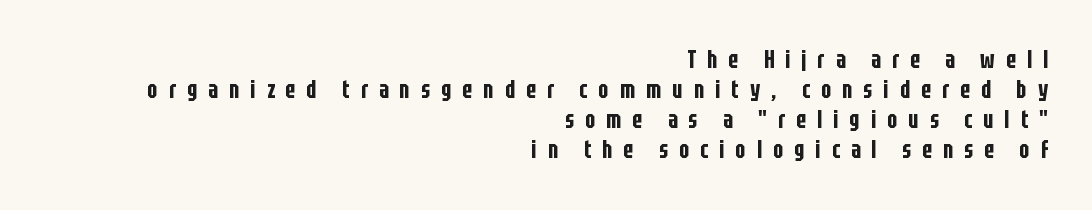
A clean baseline with only descenders dipping below it. Posture: straight, roman, zero tilt. Caption: multi-line text, flush right, ragged left. Whoever set this chose a conventional vertical rhythm. Characters follow at a spacing far wider than the type designer built in.
